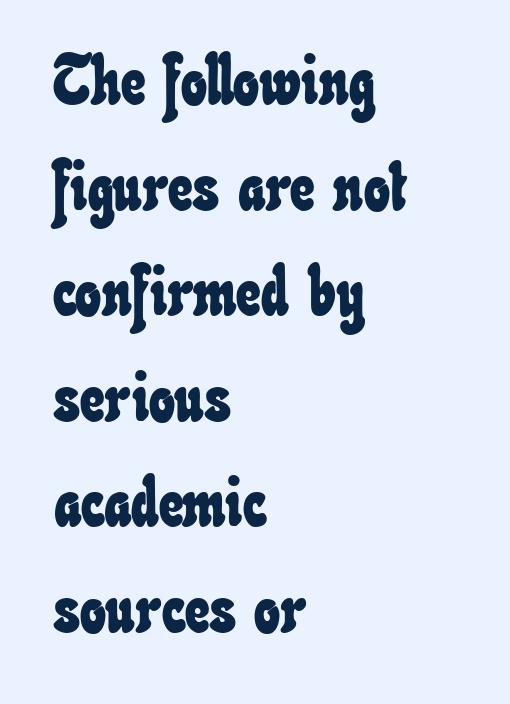
{"width": "condensed", "stroke_contrast": "low", "x_height": "small", "monospaced": "no", "underline": "no", "align": "left", "line_spacing": "normal", "line_spacing_ratio": 1.53, "letter_spacing": "normal", "letter_spacing_em": 0.0, "glyph_px": 69}
